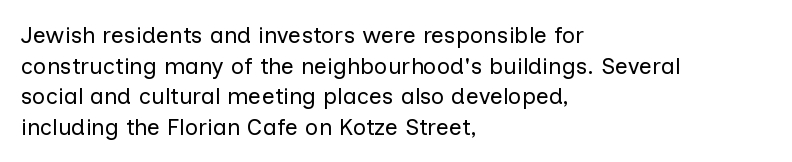
Q: Is the text bold? A: No.
Q: Is the text italic (slanted)? A: No, it is upright.
Q: Is the text underlined? A: No.
Q: How is the paragraph aligned? A: Left-aligned.
Q: Is the spacing between letters normal or unusually wide? A: Normal.
Q: Is the spacing between lines tight, normal or loose? A: Normal.
